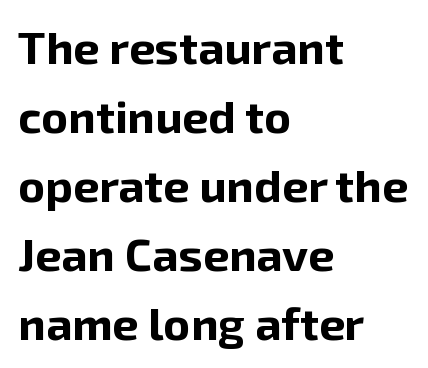
Q: Is the text bold? A: Yes.
Q: Is the text italic (slanted)? A: No, it is upright.
Q: Is the typeface a serif or a sans-serif typeface? A: Sans-serif.
Q: Is the text underlined? A: No.
Q: How is the paragraph aligned? A: Left-aligned.
Q: Is the spacing between letters normal or unusually wide? A: Normal.
Q: Is the spacing between lines tight, normal or loose? A: Normal.
Q: Width (condensed, normal, or wide)? A: Normal.
Q: Stroke contrast? A: Low.
Q: x-height? A: Medium.
Q: Monospaced? A: No.
